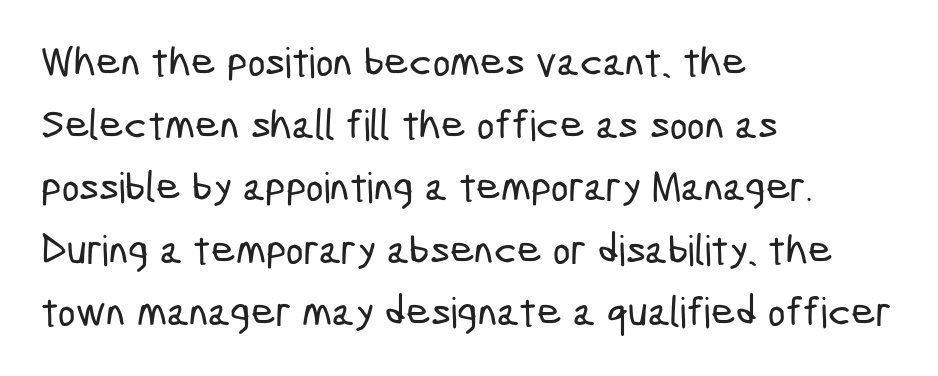
{"serif": "no", "width": "condensed", "stroke_contrast": "low", "x_height": "medium", "monospaced": "no", "underline": "no", "align": "left", "line_spacing": "normal", "line_spacing_ratio": 1.49, "letter_spacing": "normal", "letter_spacing_em": 0.0, "glyph_px": 42}
